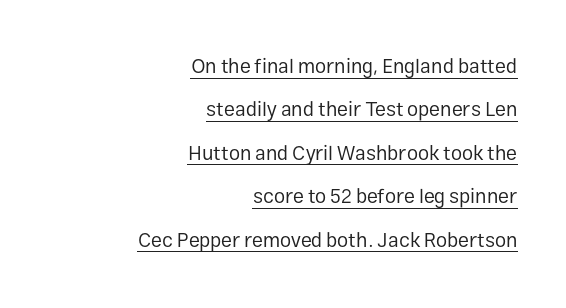
Leftover space on each line is placed entirely before the opening word. The typeface has the unassuming heft of standard copy or less. Is there an underline? Yes — a line sits under the letters. Glyph-to-glyph distance matches everyday printed text.
